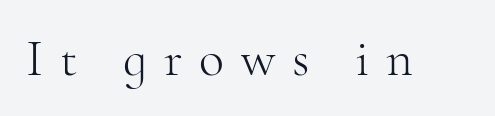
{"serif": "yes", "italic": "no", "bold": "no", "weight": "light", "width": "normal", "stroke_contrast": "high", "x_height": "small", "monospaced": "no", "underline": "no", "letter_spacing": "wide", "letter_spacing_em": 0.32, "glyph_px": 52}
